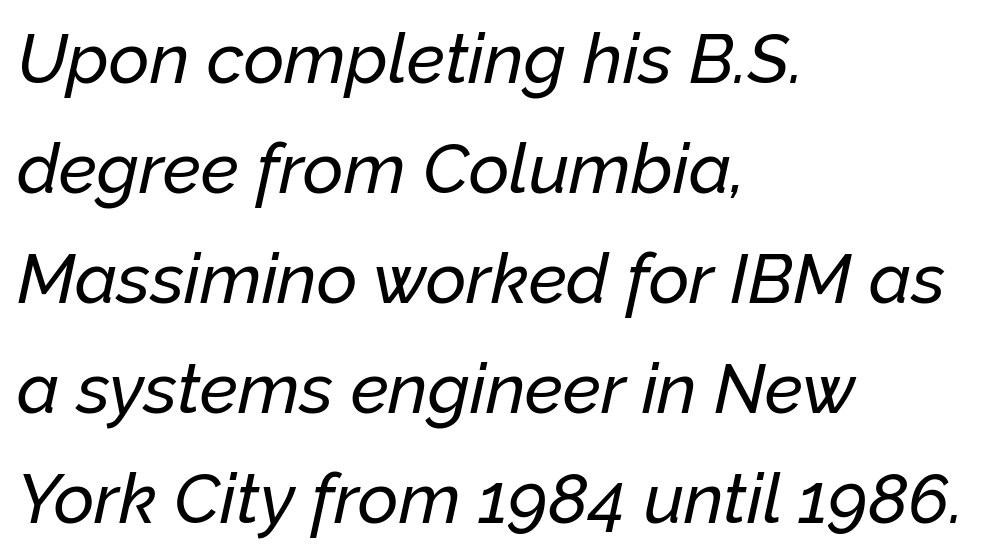
Q: Is the text italic (slanted)? A: Yes, it leans right by about 12 degrees.
Q: Is the text underlined? A: No.
Q: How is the paragraph aligned? A: Left-aligned.
Q: Is the spacing between letters normal or unusually wide? A: Normal.
Q: Is the spacing between lines tight, normal or loose? A: Normal.
Q: Width (condensed, normal, or wide)? A: Normal.
Q: Stroke contrast? A: Low.
Q: x-height? A: Medium.
Q: Monospaced? A: No.
